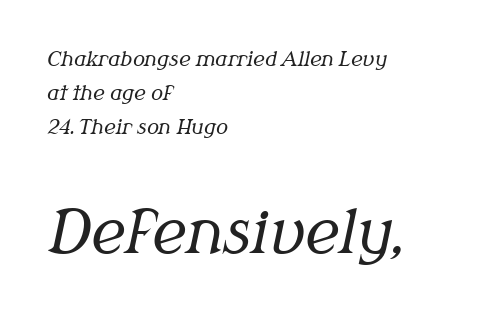
The image shows 59 px regular-weight serif type, italic (leaning right); set left-aligned, line spacing 1.71x, normal letter spacing, not underlined; the second (bottom) block is 2.95x larger; medium stroke contrast and a medium x-height.
